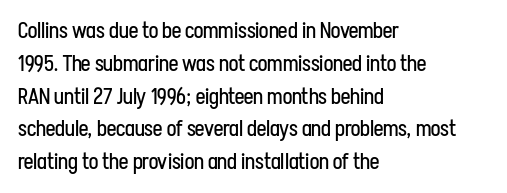
Q: Is the text bold? A: No.
Q: Is the text italic (slanted)? A: No, it is upright.
Q: Is the text underlined? A: No.
Q: How is the paragraph aligned? A: Left-aligned.
Q: Is the spacing between letters normal or unusually wide? A: Normal.
Q: Is the spacing between lines tight, normal or loose? A: Normal.
